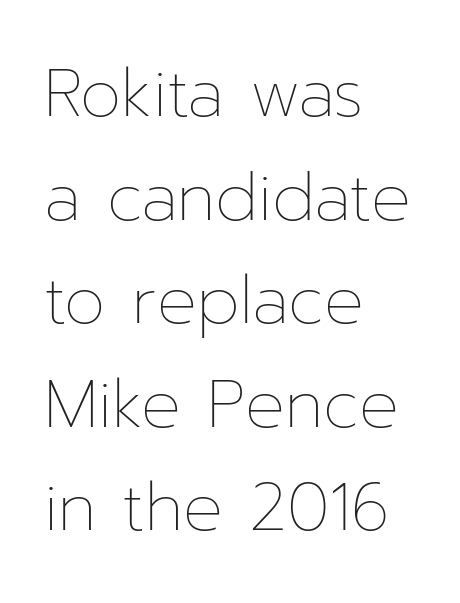
The paragraph shown leans on its left margin. Leading: standard. A quiet, ordinary-to-light weight characterises the typeface. The specimen omits any rule beneath the text block's lines. Here the designer chose a conventional face with non-uniform glyph widths.
